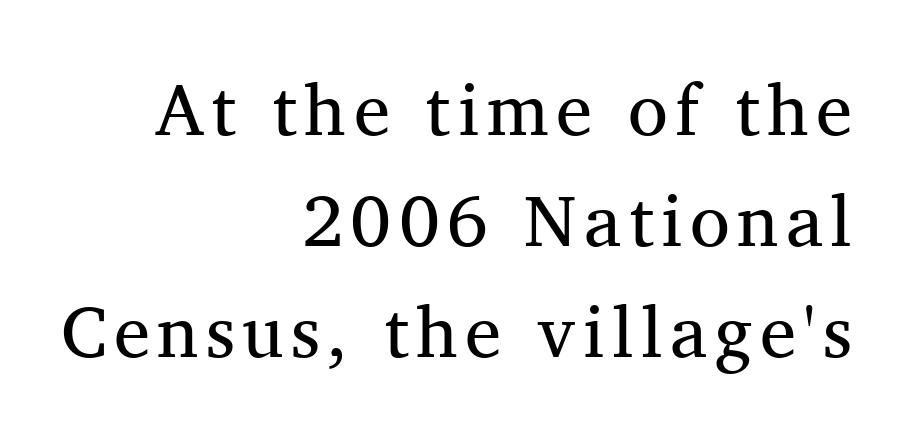
The image shows 73 px regular-weight serif type, upright; set right-aligned, normal line spacing (1.52x), not underlined; medium stroke contrast and a medium x-height.
